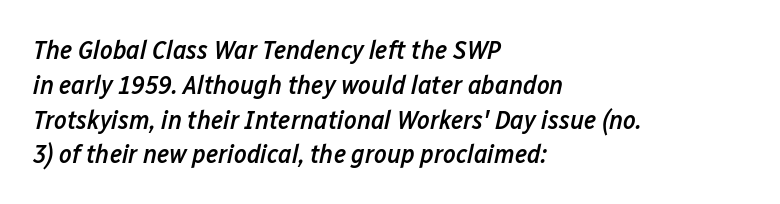
The strokes are fattened partway — semibold, not bold. The specimen omits any rule beneath the text block's lines. Line starts are locked; line ends wander. Does extra space separate the letters? No, they use regular spacing.
